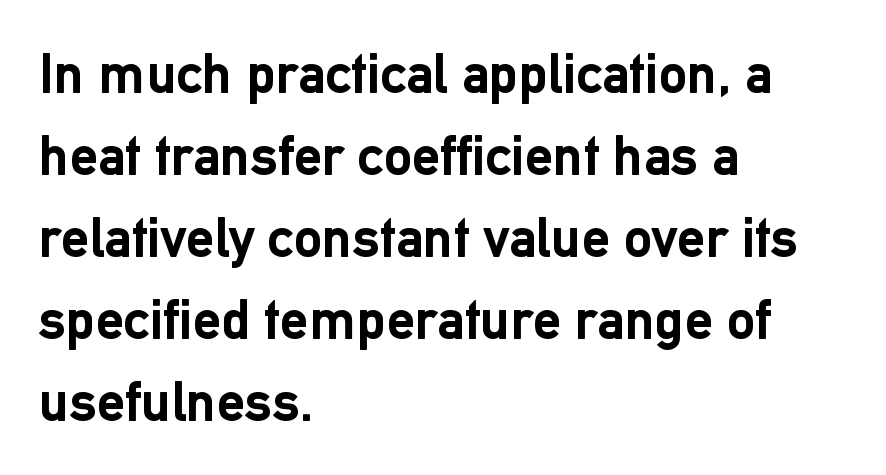
Q: Is the text bold? A: Yes.
Q: Is the text italic (slanted)? A: No, it is upright.
Q: Is the typeface a serif or a sans-serif typeface? A: Sans-serif.
Q: Is the text underlined? A: No.
Q: How is the paragraph aligned? A: Left-aligned.
Q: Is the spacing between letters normal or unusually wide? A: Normal.
Q: Is the spacing between lines tight, normal or loose? A: Normal.
Q: Width (condensed, normal, or wide)? A: Normal.
Q: Stroke contrast? A: Low.
Q: x-height? A: Medium.
Q: Monospaced? A: No.
